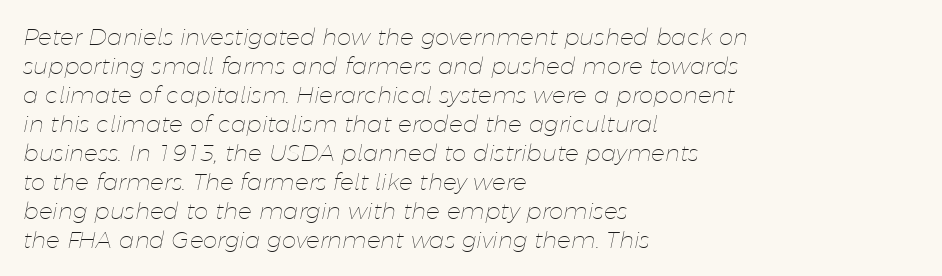
Is there much room between lines? A standard amount, neither cramped nor airy. The face used here is rendered with its standard letterfit. Nothing heavy about these letters — not bold at all. Each row of text sits above clean, open space. Notice how the passage keeps a crisp vertical edge on the left only. Is the type slanted? Yes — the strokes lean at a clear angle.
